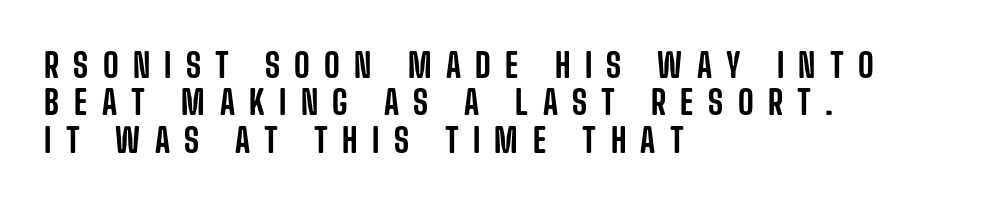
Q: Is the text italic (slanted)? A: No, it is upright.
Q: Is the typeface a serif or a sans-serif typeface? A: Sans-serif.
Q: Is the text underlined? A: No.
Q: How is the paragraph aligned? A: Left-aligned.
Q: Is the spacing between letters normal or unusually wide? A: Unusually wide.
Q: Is the spacing between lines tight, normal or loose? A: Tight.
Q: Width (condensed, normal, or wide)? A: Condensed.
Q: Stroke contrast? A: Low.
Q: x-height? A: Large.
Q: Monospaced? A: No.
